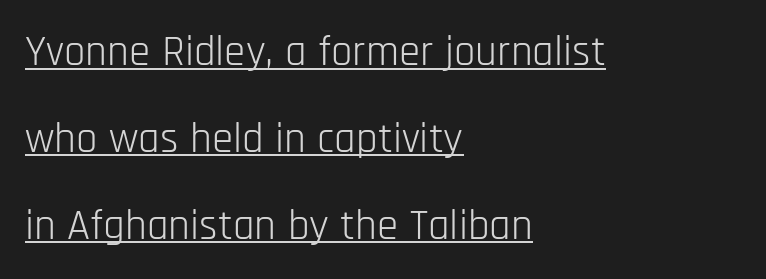
{"serif": "no", "italic": "no", "bold": "no", "weight": "light", "width": "condensed", "stroke_contrast": "low", "x_height": "large", "monospaced": "no", "underline": "yes", "align": "left", "line_spacing": "loose", "line_spacing_ratio": 2.02, "letter_spacing": "normal", "letter_spacing_em": 0.0, "glyph_px": 43}
